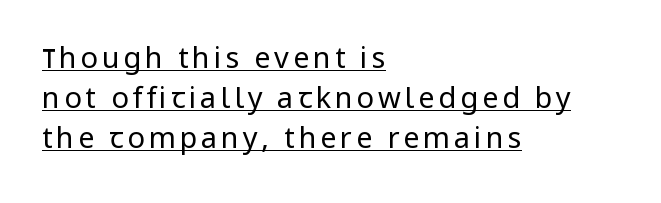
{"serif": "no", "italic": "no", "bold": "no", "weight": "regular", "width": "normal", "stroke_contrast": "low", "x_height": "medium", "monospaced": "no", "underline": "yes", "align": "left", "line_spacing": "normal", "line_spacing_ratio": 1.38, "glyph_px": 29}
